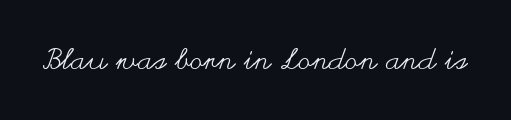
Note the varied advance widths — an 'i' is clearly narrower than an 'm'. Bold? No — there's no thickening of the strokes. Standard letterfit; no display-style spreading of the glyphs. Type without underlining.
